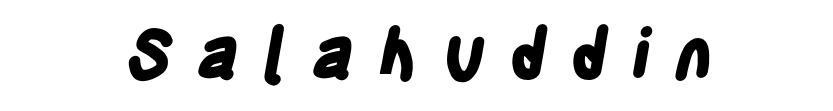
The image shows 68 px bold, condensed sans-serif type; set centered, unusually wide letter spacing (+0.36 em), not underlined; low stroke contrast and a large x-height.
